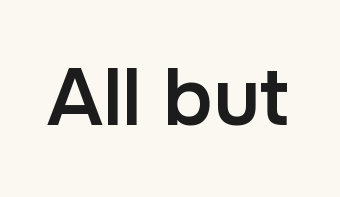
The image shows 80 px semibold sans-serif type, upright; set normal letter spacing, not underlined; low stroke contrast and a medium x-height.
